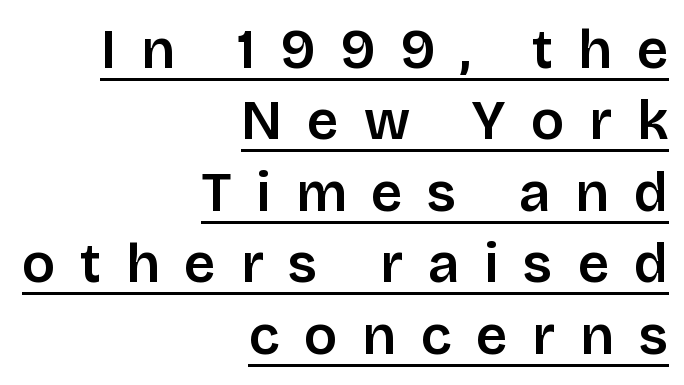
Q: Is the text italic (slanted)? A: No, it is upright.
Q: Is the typeface a serif or a sans-serif typeface? A: Sans-serif.
Q: Is the text underlined? A: Yes.
Q: How is the paragraph aligned? A: Right-aligned.
Q: Is the spacing between letters normal or unusually wide? A: Unusually wide.
Q: Is the spacing between lines tight, normal or loose? A: Normal.
Q: Width (condensed, normal, or wide)? A: Normal.
Q: Stroke contrast? A: Low.
Q: x-height? A: Large.
Q: Monospaced? A: No.
